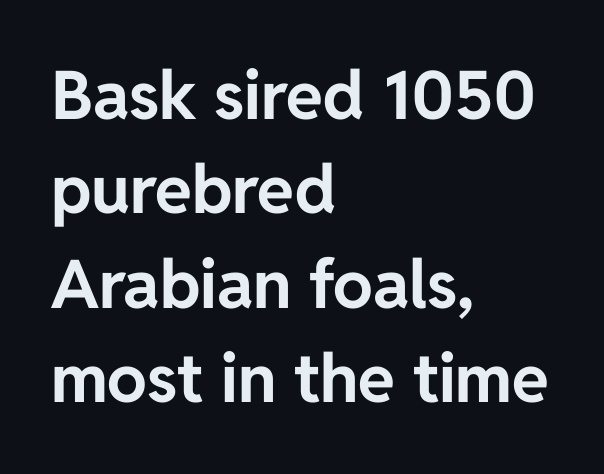
The image shows 67 px bold sans-serif type, upright; set left-aligned, normal line spacing (1.41x), normal letter spacing, not underlined; low stroke contrast and a medium x-height.
